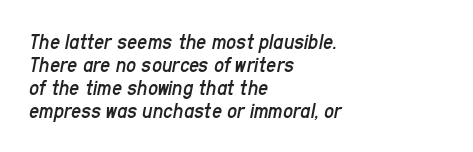
The image shows 22 px text type, italic (leaning right); set left-aligned, tight line spacing (1.05x), normal letter spacing, not underlined.
